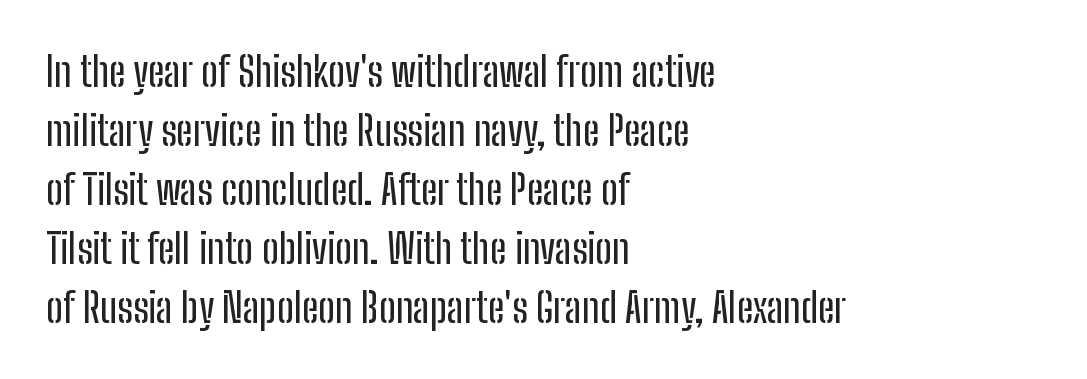
Letterform terminals end flat and unadorned throughout the passage. The specimen reads as upright at a glance. The typesetter chose a ragged-right arrangement here. The letters advance in unequal steps, a hallmark of proportional type. Lines of text with bare space underneath. Evenly set lines give the paragraph a standard silhouette.
